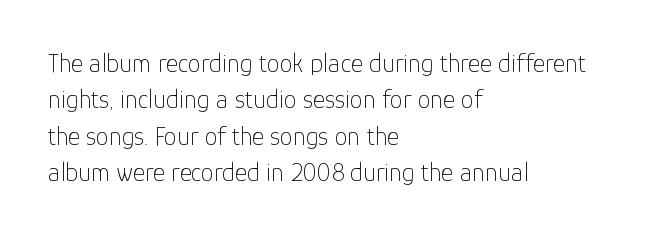
Q: Is the text bold? A: No.
Q: Is the text italic (slanted)? A: No, it is upright.
Q: Is the text underlined? A: No.
Q: How is the paragraph aligned? A: Left-aligned.
Q: Is the spacing between letters normal or unusually wide? A: Normal.
Q: Is the spacing between lines tight, normal or loose? A: Normal.
